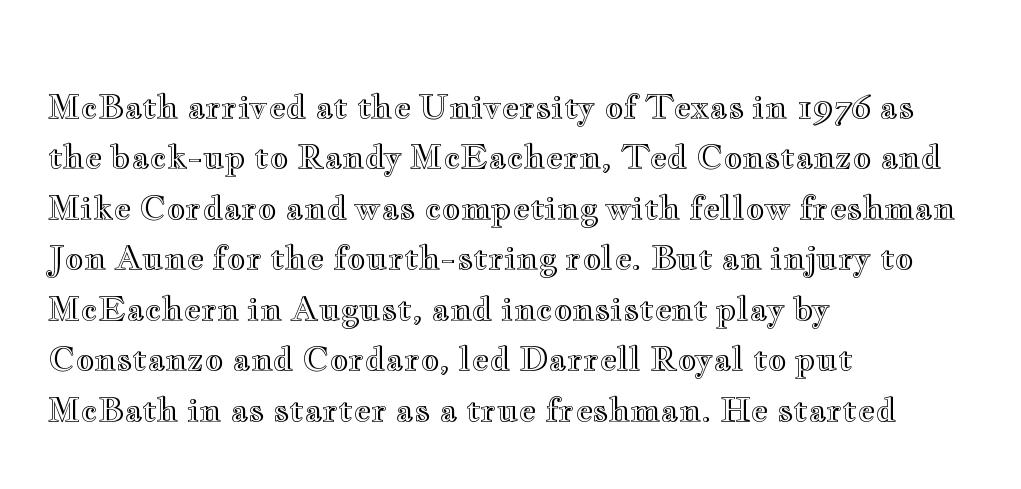
The image shows 33 px wide type, upright; set left-aligned, normal line spacing (1.53x), normal letter spacing, not underlined; a small x-height.
